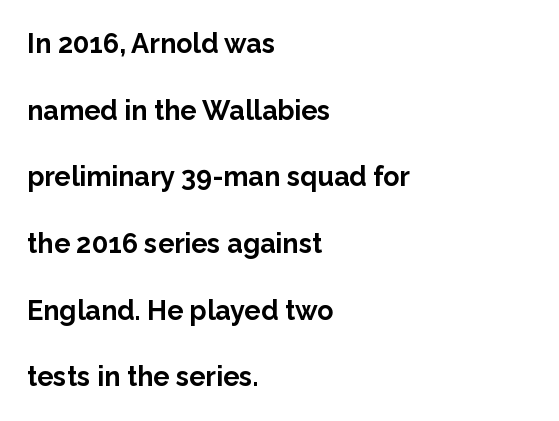
{"italic": "no", "bold": "yes", "underline": "no", "align": "left", "line_spacing": "loose", "line_spacing_ratio": 2.47, "letter_spacing": "normal", "letter_spacing_em": 0.0, "glyph_px": 27}
